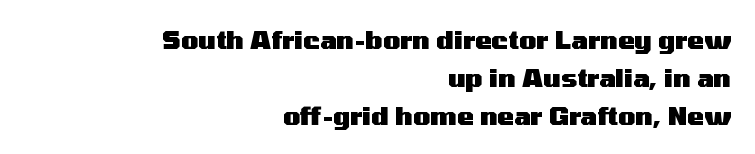
The image shows 25 px bold type, upright; set right-aligned, normal line spacing (1.52x), normal letter spacing, not underlined.
